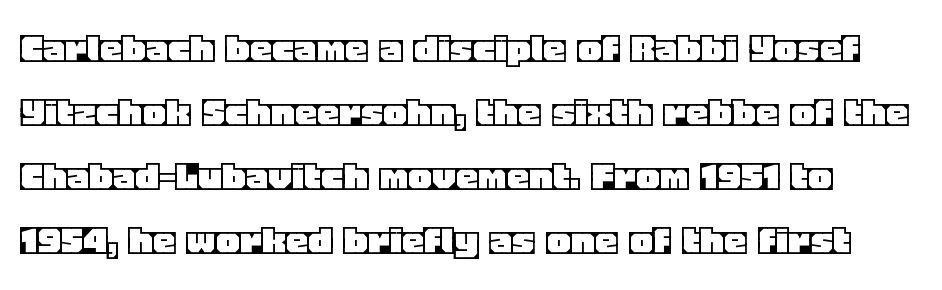
{"italic": "no", "width": "normal", "x_height": "large", "monospaced": "no", "underline": "no", "line_spacing": "normal", "line_spacing_ratio": 1.42, "letter_spacing": "normal", "letter_spacing_em": 0.0, "glyph_px": 45}
